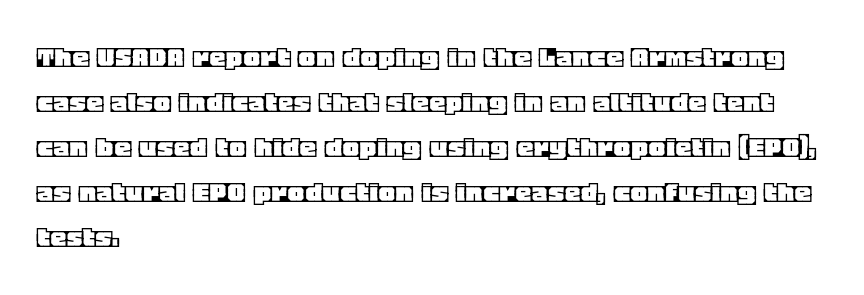
{"italic": "no", "width": "normal", "x_height": "large", "monospaced": "no", "underline": "no", "align": "left", "line_spacing": "normal", "line_spacing_ratio": 1.36, "letter_spacing": "normal", "letter_spacing_em": 0.0, "glyph_px": 33}
